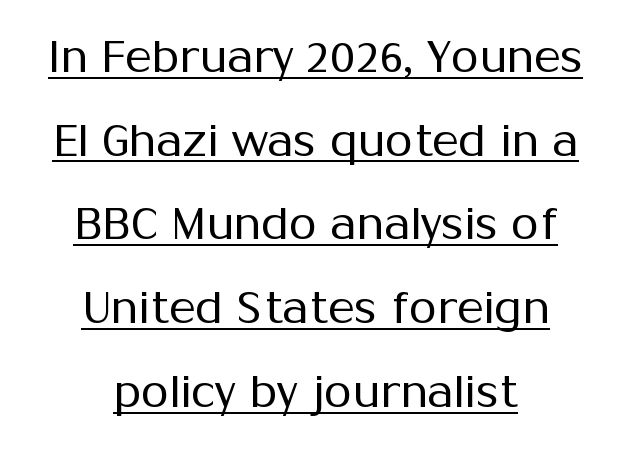
The image shows 45 px regular-weight sans-serif type, upright; set centered, line spacing 1.86x, normal letter spacing, underlined; medium stroke contrast and a medium x-height.
